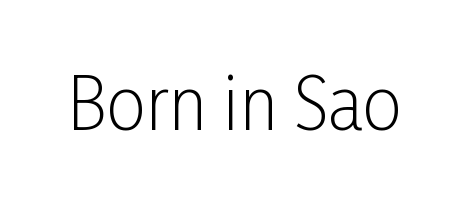
The image shows 70 px light, condensed sans-serif type, upright; set normal letter spacing, not underlined; low stroke contrast and a medium x-height.
